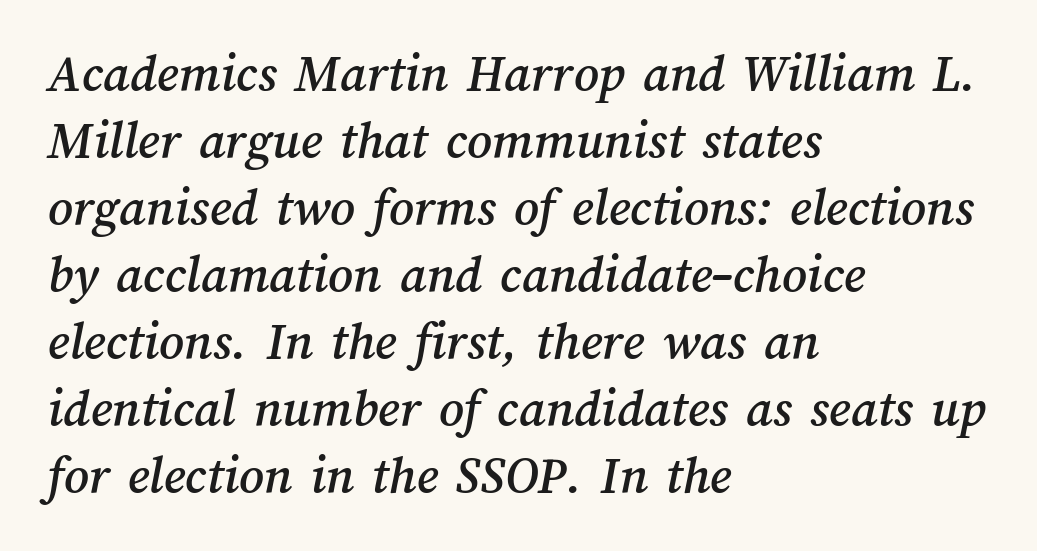
Nobody touched the tracking dial on this one. Words float on clear page, feet unadorned. The setting favours the left margin, as ordinary paragraphs usually do. A typesetter would call this proportional, since set widths differ per character.
